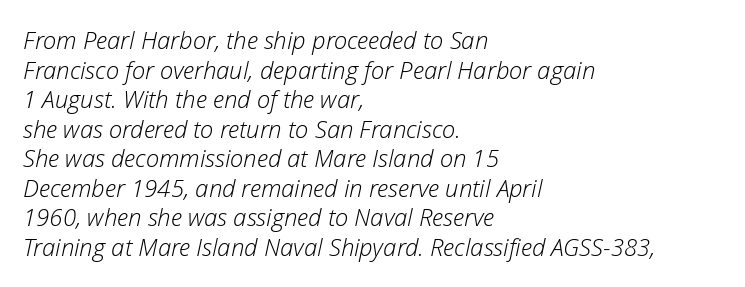
{"italic": "yes", "lean": "right", "slant_degrees": 12, "bold": "no", "underline": "no", "align": "left", "line_spacing_ratio": 1.23, "letter_spacing": "normal", "letter_spacing_em": 0.0, "glyph_px": 24}
